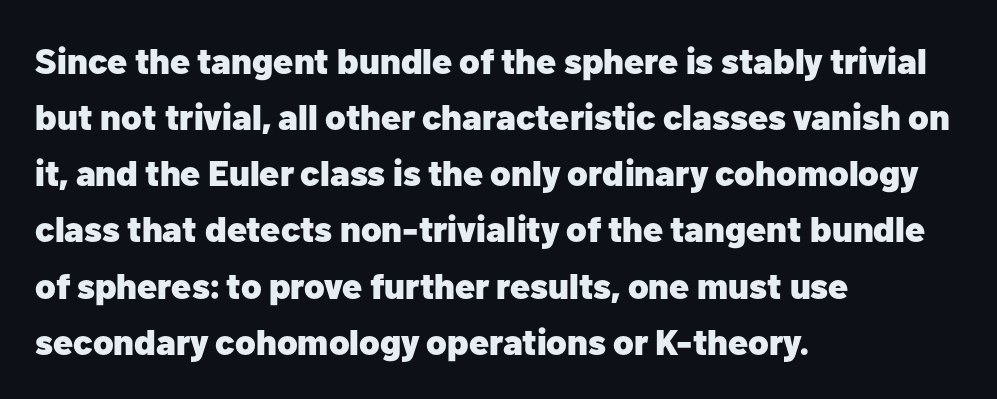
Q: Is the text bold? A: Yes.
Q: Is the text italic (slanted)? A: No, it is upright.
Q: Is the typeface a serif or a sans-serif typeface? A: Sans-serif.
Q: Is the text underlined? A: No.
Q: How is the paragraph aligned? A: Left-aligned.
Q: Is the spacing between letters normal or unusually wide? A: Normal.
Q: Is the spacing between lines tight, normal or loose? A: Normal.
Q: Width (condensed, normal, or wide)? A: Normal.
Q: Stroke contrast? A: Low.
Q: x-height? A: Medium.
Q: Monospaced? A: No.
